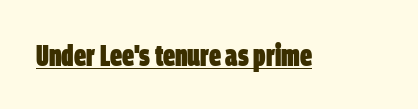
{"serif": "no", "bold": "yes", "weight": "heavy", "width": "condensed", "stroke_contrast": "low", "x_height": "large", "monospaced": "no", "underline": "yes", "letter_spacing": "normal", "letter_spacing_em": 0.0, "glyph_px": 30}
